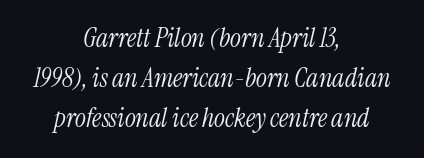
This is oblique type, the kind used for emphasis or titles. Is the stroke heavy? The answer is a plain regular-or-lighter. One glance says typical: line gaps are just what's usual. Honestly, the letter spacing is just normal — you wouldn't notice it. Words float on clear page, feet unadorned. The rendering positions every line midway between the sides.
